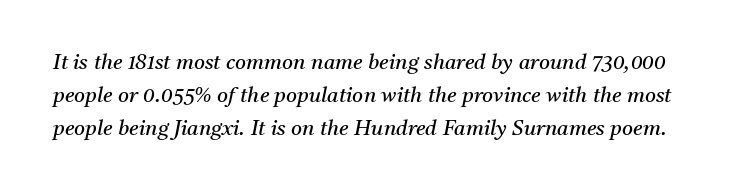
Evenly set lines give the paragraph a standard silhouette. Check under the words: just untouched page. The letters are slanted; this is an italic face. Nobody touched the tracking dial on this one. Vertical stems look standard width or narrower in stroke.
